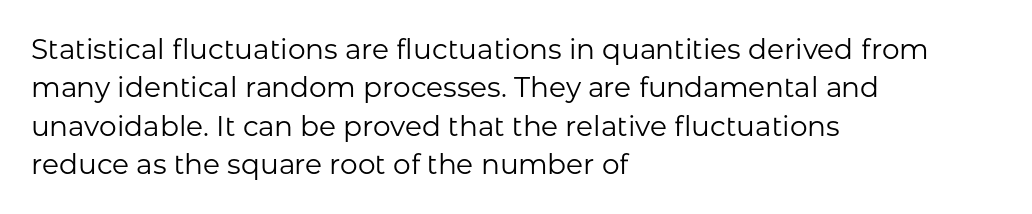
The image shows 28 px regular-weight sans-serif type, upright; set left-aligned, normal line spacing (1.37x), normal letter spacing, not underlined; low stroke contrast and a medium x-height.
